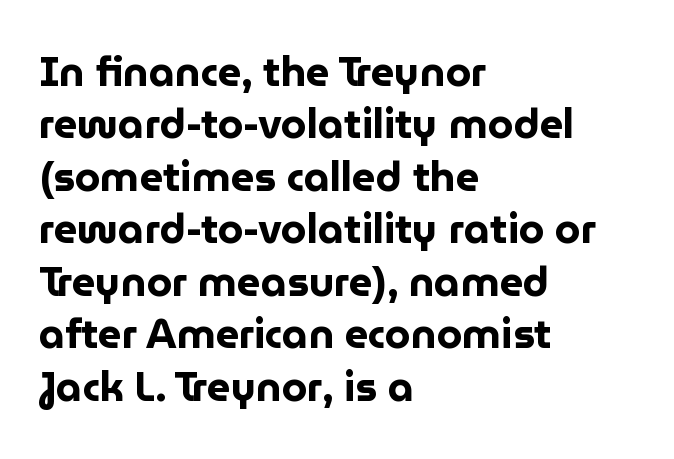
Observe the ordinary spacing: letters are neighbours, not strangers. Leading: standard. The passage shown is emphatically bold. When letters stand straight like this, we call the style roman or upright. The rendering uses natural spacing where letterforms have individual widths. Type without underlining.
